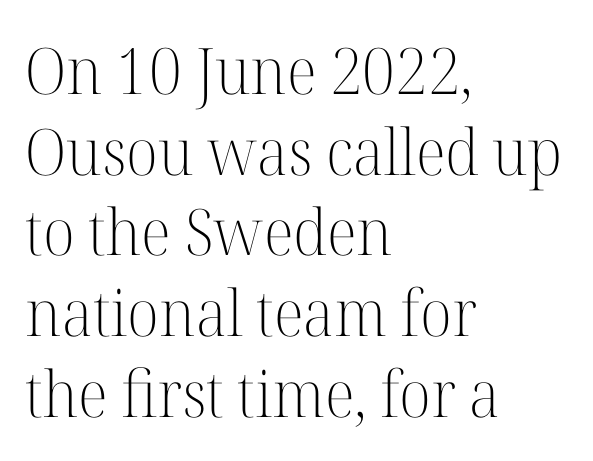
{"serif": "yes", "italic": "no", "bold": "no", "weight": "light", "width": "normal", "stroke_contrast": "high", "x_height": "medium", "monospaced": "no", "underline": "no", "align": "left", "line_spacing": "normal", "line_spacing_ratio": 1.26, "letter_spacing": "normal", "letter_spacing_em": 0.0, "glyph_px": 64}
